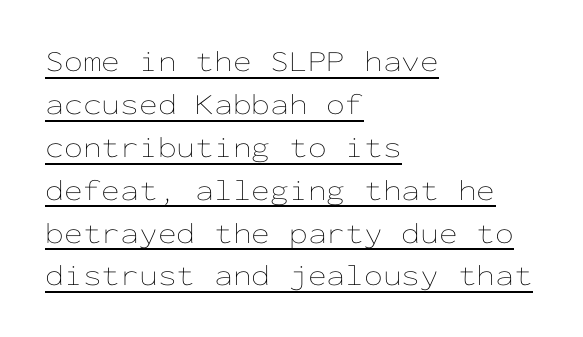
Q: Is the text bold? A: No.
Q: Is the text italic (slanted)? A: No, it is upright.
Q: Is the text underlined? A: Yes.
Q: How is the paragraph aligned? A: Left-aligned.
Q: Is the spacing between letters normal or unusually wide? A: Normal.
Q: Is the spacing between lines tight, normal or loose? A: Normal.
Q: Width (condensed, normal, or wide)? A: Wide.
Q: Stroke contrast? A: Low.
Q: x-height? A: Medium.
Q: Monospaced? A: Yes.
